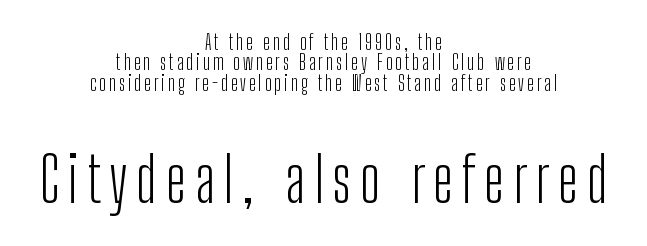
Each letter keeps its own natural width here, so spacing adapts to shape. Vertical stems look standard width or narrower in stroke. Teacher's note: observe the equal gaps on both sides — that is centered alignment. Rendered with straight, roman letterforms.
